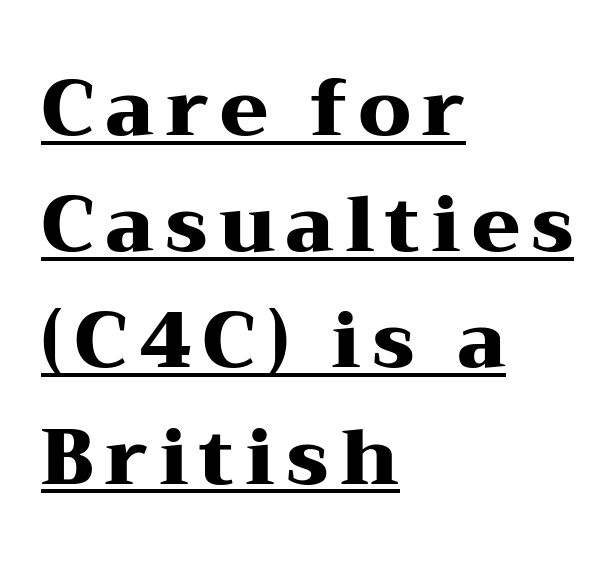
The image shows 78 px heavy, wide serif type, upright; set left-aligned, normal line spacing (1.49x), underlined; medium stroke contrast and a medium x-height.
